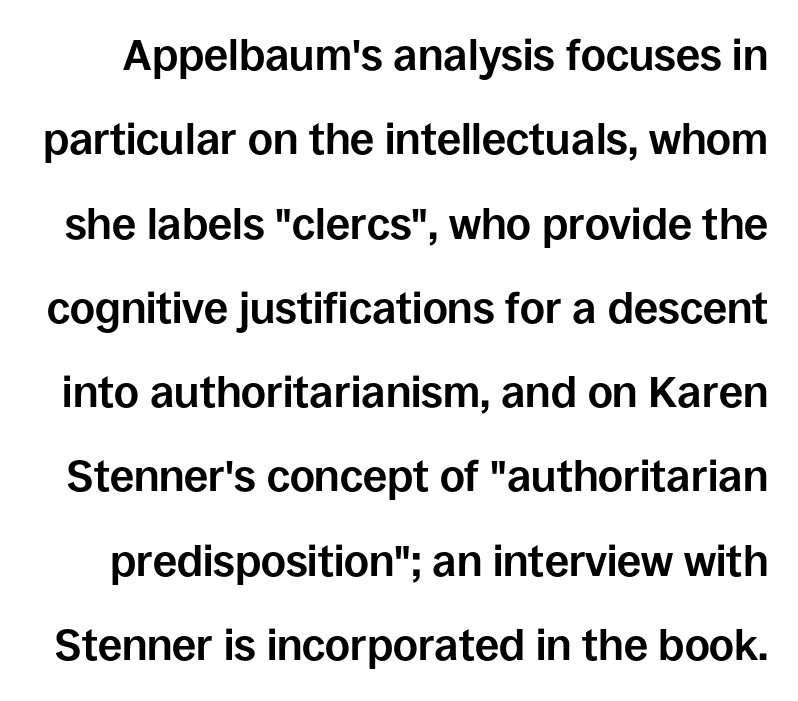
Q: Is the text bold? A: Yes.
Q: Is the text italic (slanted)? A: No, it is upright.
Q: Is the typeface a serif or a sans-serif typeface? A: Sans-serif.
Q: Is the text underlined? A: No.
Q: Is the spacing between letters normal or unusually wide? A: Normal.
Q: Is the spacing between lines tight, normal or loose? A: Loose.
Q: Width (condensed, normal, or wide)? A: Normal.
Q: Stroke contrast? A: Low.
Q: x-height? A: Large.
Q: Monospaced? A: No.
